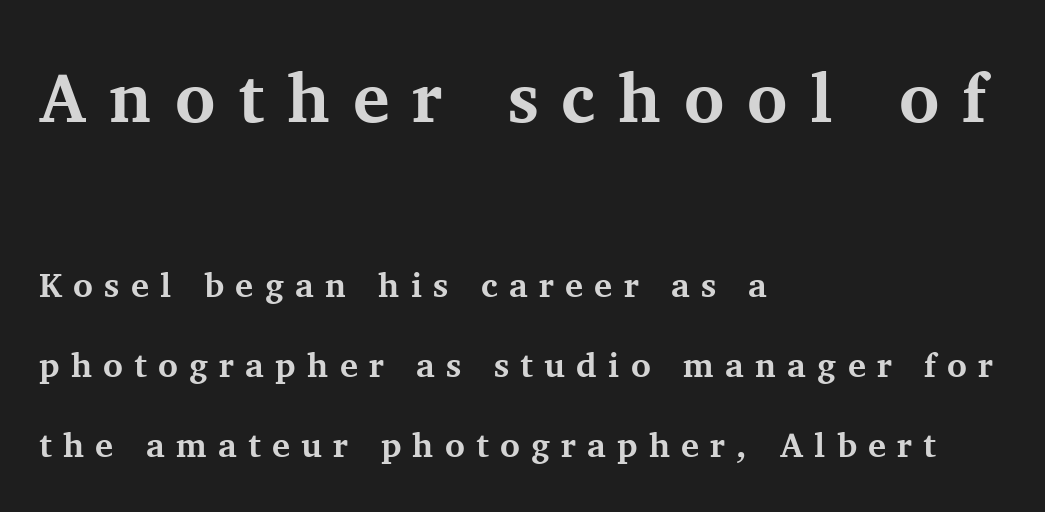
The strip under each line holds only bare page. The passage shown begins with its larger block and ends with its smaller one. The setting favours the left margin, as ordinary paragraphs usually do. This block would shrink considerably if given ordinary leading; it's expanded now. These lines carry a lot of weight — the face is fully bold.
